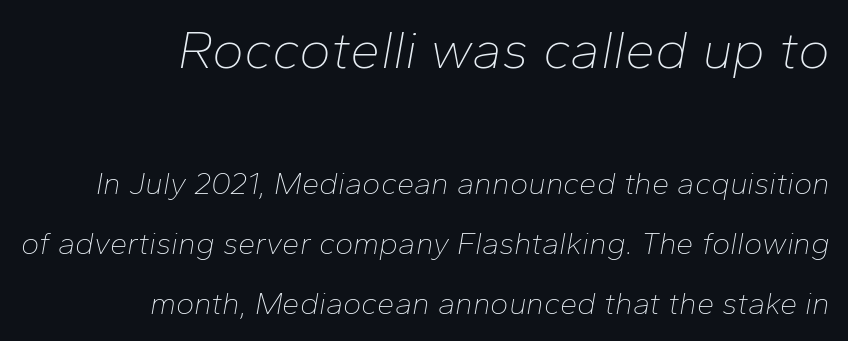
The ragged edge is on the left, which tells us the setting is flush right. The rendering shrinks the type as you move from the upper chunk to the lower. Has an underline been added? It has not. The designer dialed line spacing up above the default. Italic? Definitely — the glyphs are oblique. This sample uses plain, unmodified letter spacing.
